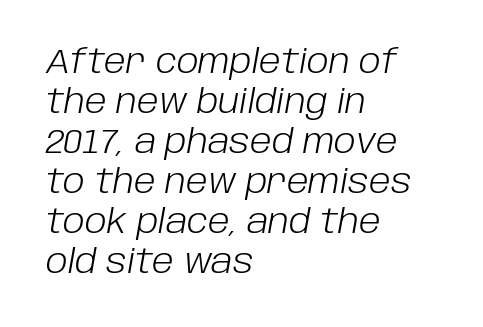
The image shows 33 px light type, italic (leaning right); set left-aligned, line spacing 1.21x, normal letter spacing, not underlined; low stroke contrast and a large x-height.
